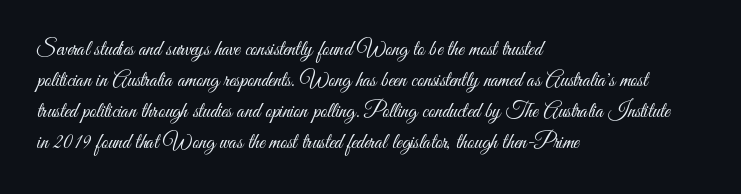
The image shows 21 px text type; set left-aligned, normal line spacing (1.47x), normal letter spacing, not underlined.
